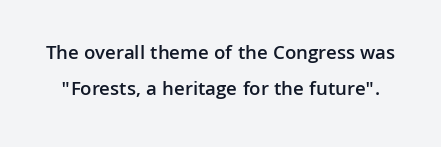
Q: Is the text bold? A: Semi-bold.
Q: Is the text italic (slanted)? A: No, it is upright.
Q: Is the text underlined? A: No.
Q: Is the spacing between letters normal or unusually wide? A: Normal.
